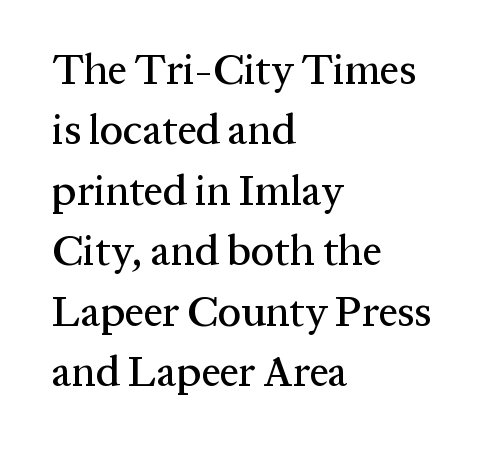
The image shows 42 px serif type, upright; set left-aligned, normal line spacing (1.44x), normal letter spacing, not underlined; medium stroke contrast and a medium x-height.
